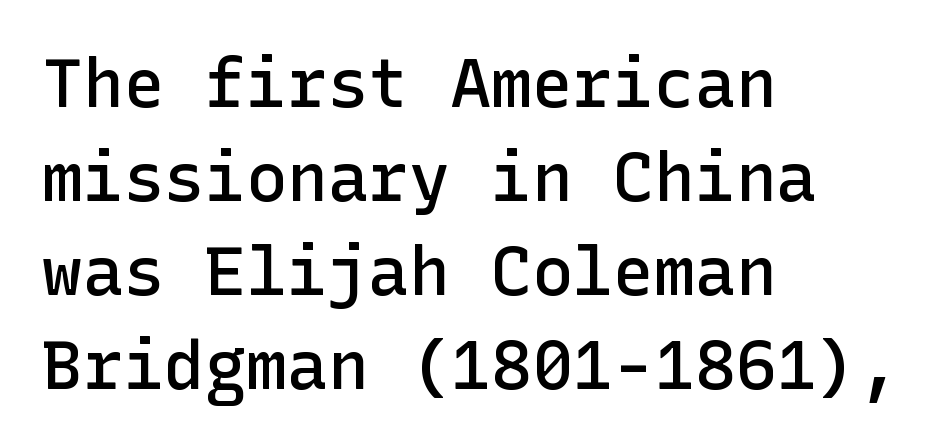
{"serif": "no", "italic": "no", "bold": "semi", "weight": "semibold", "width": "normal", "stroke_contrast": "low", "x_height": "medium", "underline": "no", "align": "left", "line_spacing": "normal", "line_spacing_ratio": 1.38, "letter_spacing": "normal", "letter_spacing_em": 0.0, "glyph_px": 68}
